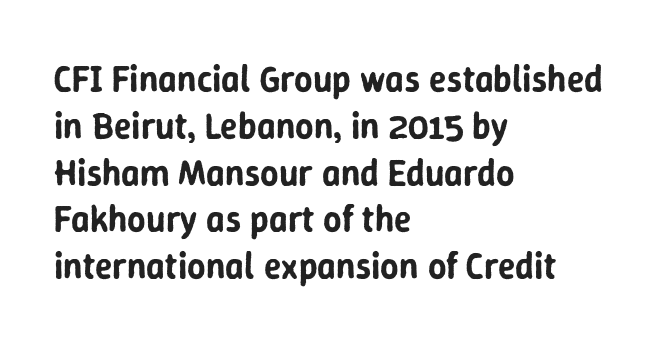
{"serif": "no", "italic": "no", "width": "normal", "stroke_contrast": "low", "x_height": "medium", "monospaced": "no", "underline": "no", "align": "left", "line_spacing": "normal", "line_spacing_ratio": 1.3, "letter_spacing": "normal", "letter_spacing_em": 0.0, "glyph_px": 36}
